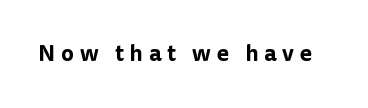
The image shows 22 px text type, upright; set unusually wide letter spacing (+0.27 em), not underlined.
